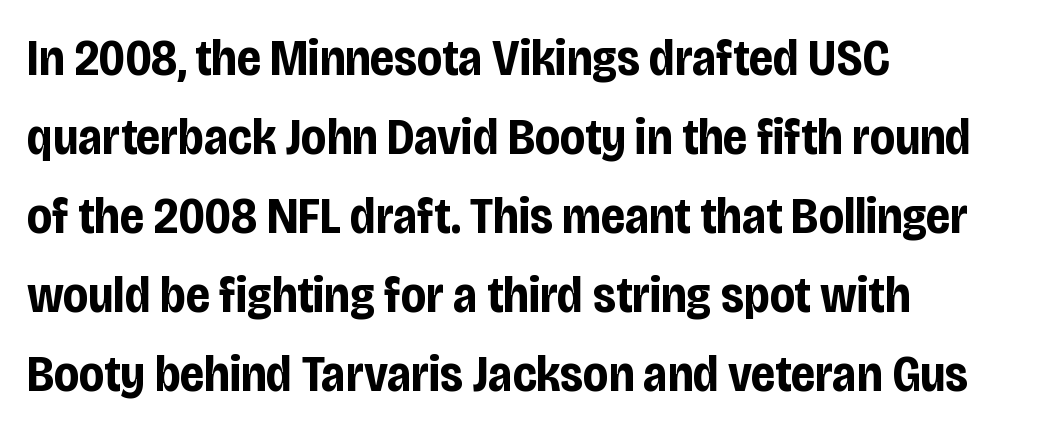
The image shows 51 px bold, condensed sans-serif type, upright; set left-aligned, normal line spacing (1.55x), normal letter spacing, not underlined; low stroke contrast and a large x-height.
